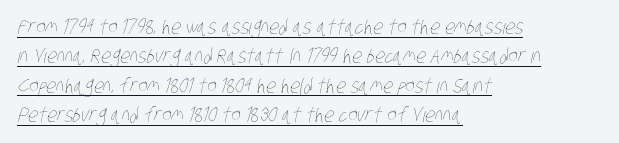
{"bold": "no", "underline": "yes", "align": "left", "line_spacing": "normal", "line_spacing_ratio": 1.47, "letter_spacing": "normal", "letter_spacing_em": 0.0, "glyph_px": 20}
